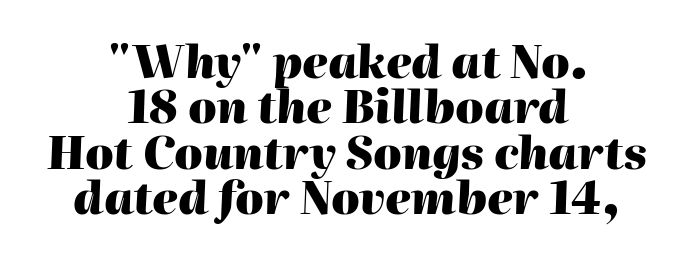
{"italic": "yes", "lean": "right", "slant_degrees": 2, "bold": "yes", "weight": "heavy", "width": "normal", "stroke_contrast": "high", "x_height": "medium", "monospaced": "no", "underline": "no", "align": "center", "line_spacing": "tight", "line_spacing_ratio": 1.01, "letter_spacing": "normal", "letter_spacing_em": 0.0, "glyph_px": 45}
